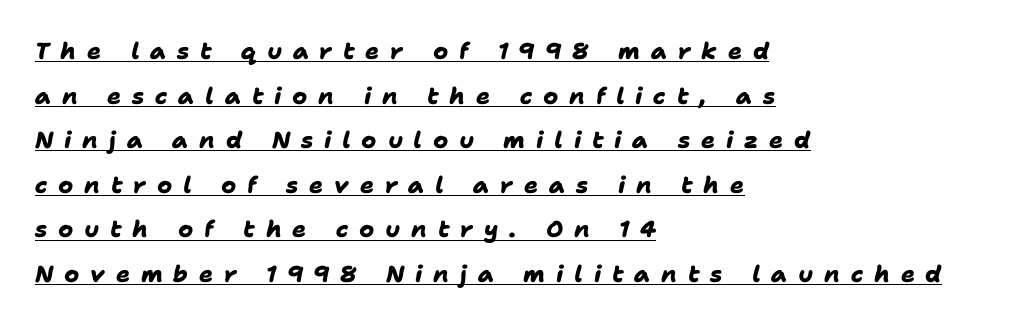
Visually the block forms a straight wall on the left and a jagged coastline on the right. The passage shown is underscored from start to finish. Words appear elongated and porous because spacing is wide. A dark, heavy texture on the line: the type is bold. A typesetter would call this leading open, well beyond the default.
